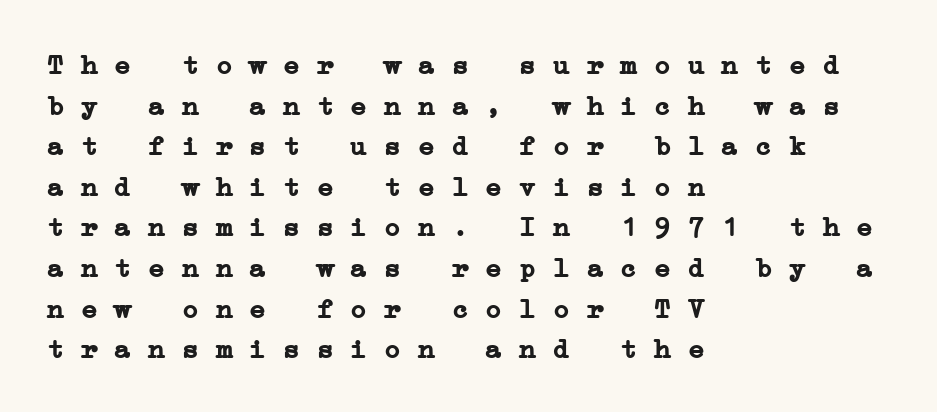
Note: serifs present on the glyphs. Regarding leading, the lines here are spaced in the standard way. Characters follow at the spacing the type designer built in. Teacher's note: observe the even left margin — that is flush-left alignment. The gap between lines stays unmarked.
